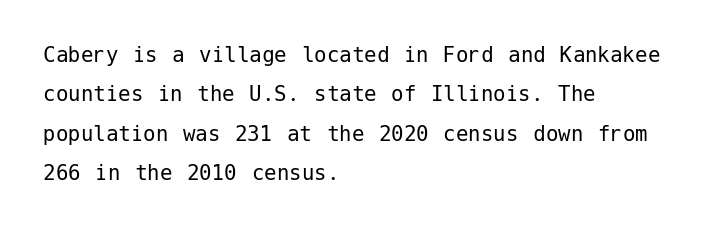
The image shows 25 px text type, upright; set left-aligned, normal line spacing (1.58x), normal letter spacing, not underlined.
